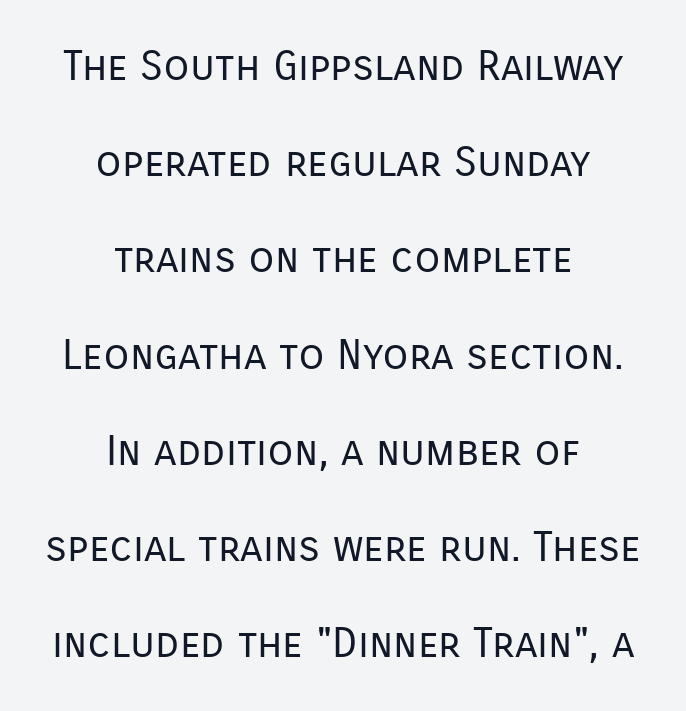
Q: Is the text bold? A: No.
Q: Is the text italic (slanted)? A: No, it is upright.
Q: Is the typeface a serif or a sans-serif typeface? A: Sans-serif.
Q: Is the text underlined? A: No.
Q: How is the paragraph aligned? A: Centered.
Q: Is the spacing between letters normal or unusually wide? A: Normal.
Q: Is the spacing between lines tight, normal or loose? A: Loose.
Q: Width (condensed, normal, or wide)? A: Normal.
Q: Stroke contrast? A: Low.
Q: x-height? A: Medium.
Q: Monospaced? A: No.
